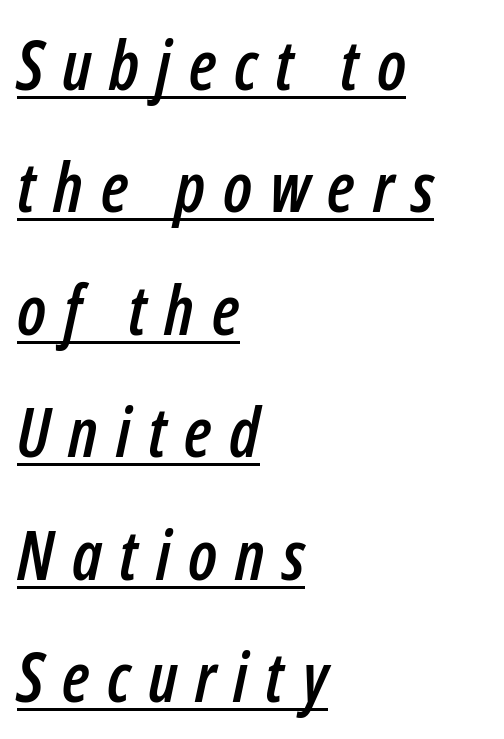
The ragged edge is on the right, which tells us the setting is flush left. Honestly, the letter spacing is so wide it's the main thing you notice. The rendering uses natural spacing where letterforms have individual widths. What decoration does the sample have? An underline. The axis of the letterforms is tilted away from vertical.
